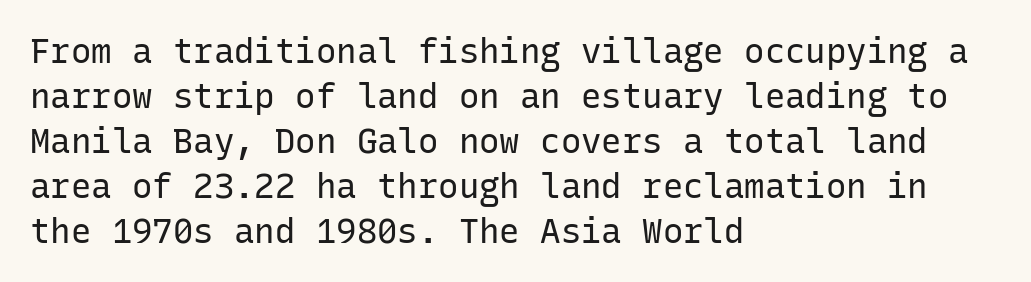
The image shows 34 px regular-weight sans-serif type, upright, monospaced; set left-aligned, normal line spacing (1.32x), normal letter spacing, not underlined; low stroke contrast and a medium x-height.
